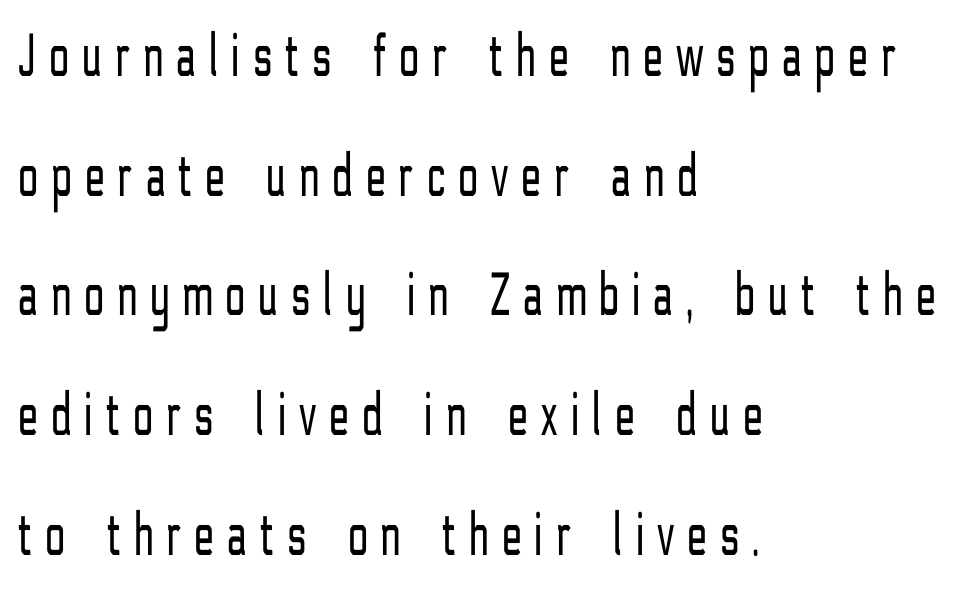
Q: Is the text bold? A: No.
Q: Is the text italic (slanted)? A: No, it is upright.
Q: Is the typeface a serif or a sans-serif typeface? A: Sans-serif.
Q: Is the text underlined? A: No.
Q: How is the paragraph aligned? A: Left-aligned.
Q: Is the spacing between letters normal or unusually wide? A: Unusually wide.
Q: Is the spacing between lines tight, normal or loose? A: Loose.
Q: Width (condensed, normal, or wide)? A: Condensed.
Q: Stroke contrast? A: Low.
Q: x-height? A: Medium.
Q: Monospaced? A: No.
